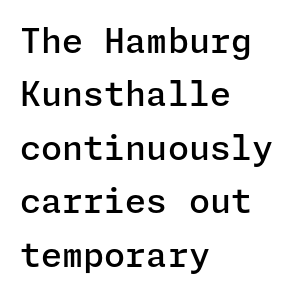
Q: Is the text bold? A: Semi-bold.
Q: Is the text italic (slanted)? A: No, it is upright.
Q: Is the typeface a serif or a sans-serif typeface? A: Sans-serif.
Q: Is the text underlined? A: No.
Q: How is the paragraph aligned? A: Left-aligned.
Q: Is the spacing between letters normal or unusually wide? A: Normal.
Q: Is the spacing between lines tight, normal or loose? A: Normal.
Q: Width (condensed, normal, or wide)? A: Normal.
Q: Stroke contrast? A: Low.
Q: x-height? A: Medium.
